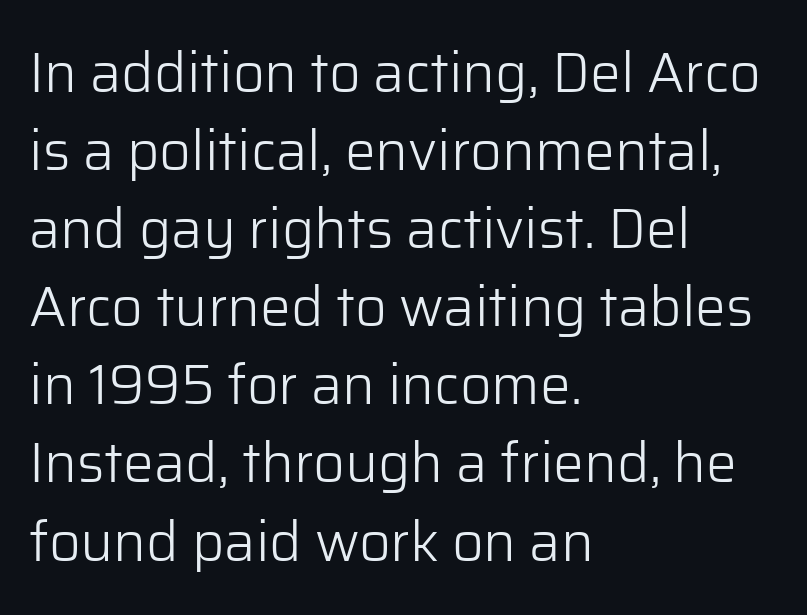
A typesetter would mark this as roman, not italic. This rendering leaves character spacing at its baseline value. The block of text has a typical density, with ordinary space between rows. The strip under each line holds only bare page. What kind of face is this? One without serifs — a sans.
